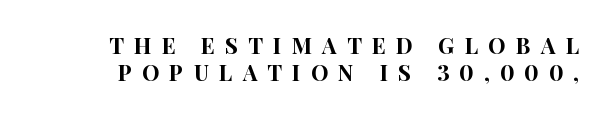
{"italic": "no", "underline": "no", "line_spacing": "normal", "line_spacing_ratio": 1.25, "letter_spacing": "wide", "letter_spacing_em": 0.46, "glyph_px": 22}
